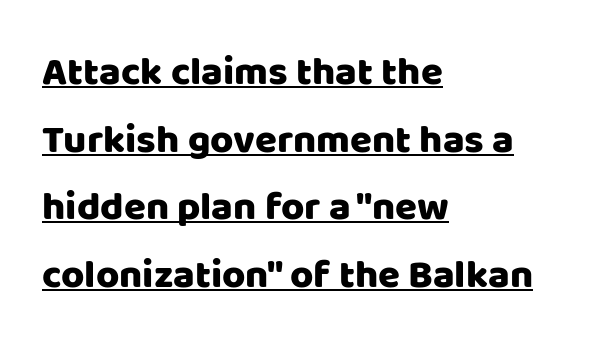
The image shows 40 px sans-serif type, upright; set left-aligned, normal line spacing (1.69x), normal letter spacing, underlined; low stroke contrast and a large x-height.
